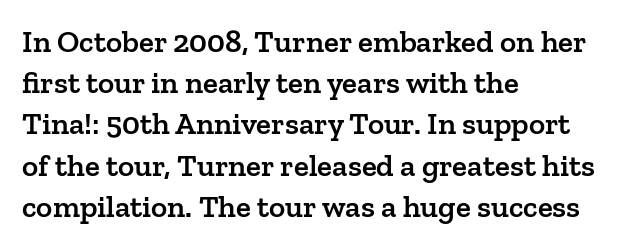
Here the designer chose a conventional face with non-uniform glyph widths. In terms of letterspacing, this is plain default setting. The font family rendered here belongs to the serif group. The lettering stays uniformly vertical, giving the passage a roman look. Compared with typical paragraphs, the rows here are spaced about the same.
